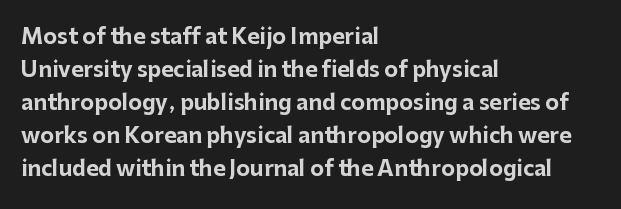
The sample has been set heavy, in full bold. Any mark beneath the type? The region is blank. The ragged edge is on the right, which tells us the setting is flush left. This sample uses plain, unmodified letter spacing. Posture: vertical. Does the leading feel generous? No, just average.
